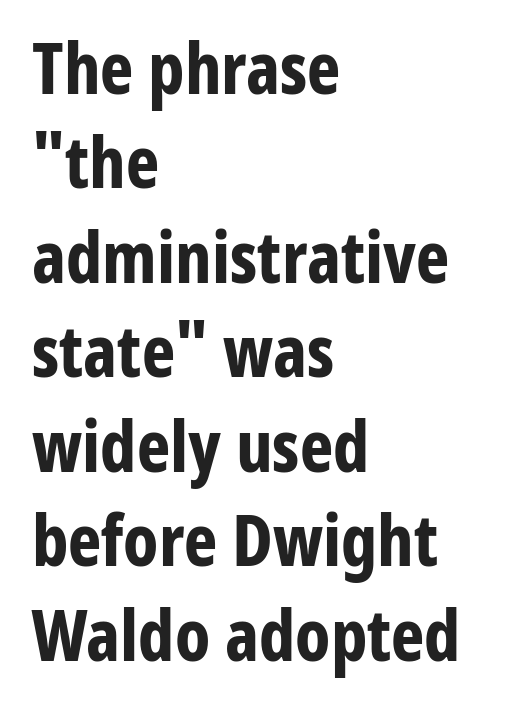
The image shows 71 px bold, condensed sans-serif type, upright; set left-aligned, normal line spacing (1.33x), normal letter spacing, not underlined; low stroke contrast and a medium x-height.
